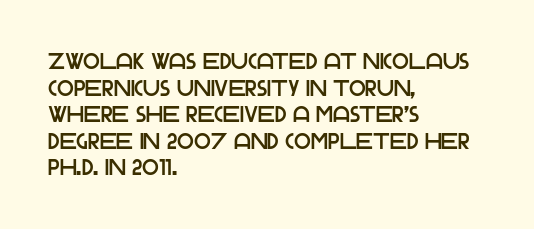
The image shows 22 px text type, upright; set left-aligned, line spacing 1.21x, normal letter spacing, not underlined.
